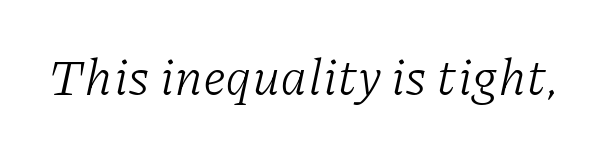
Q: Is the text bold? A: No.
Q: Is the text italic (slanted)? A: Yes, it leans right by about 11 degrees.
Q: Is the typeface a serif or a sans-serif typeface? A: Serif.
Q: Is the text underlined? A: No.
Q: Is the spacing between letters normal or unusually wide? A: Normal.
Q: Width (condensed, normal, or wide)? A: Normal.
Q: Stroke contrast? A: Low.
Q: x-height? A: Medium.
Q: Monospaced? A: No.
